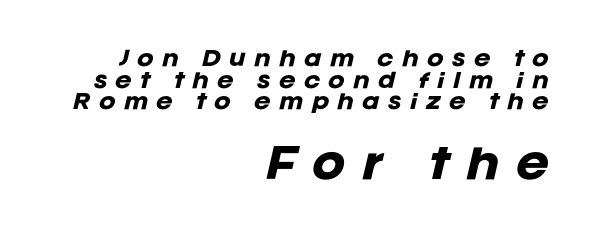
The rendering enlarges the type as you move from the upper chunk to the lower. The passage shown is typed in a proportional face where columns would drift. These lines were composed using italics. A typesetter would call this heavily tracked-out type. Descender tails drop into unmarked territory.
